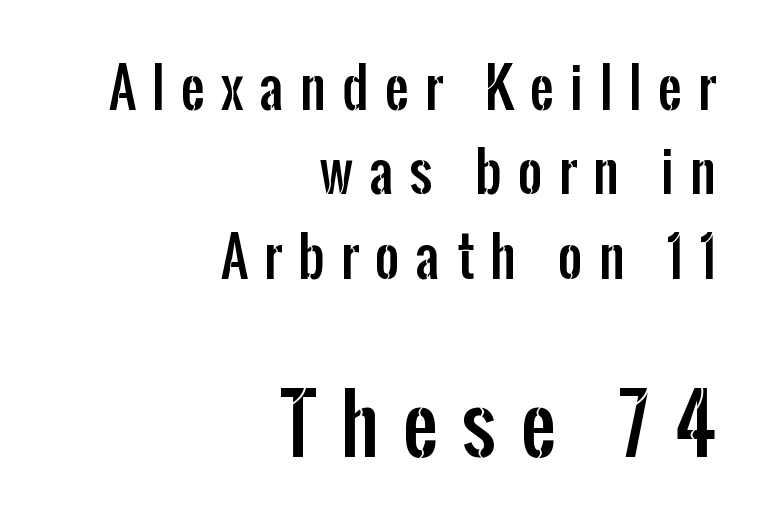
Q: Is the text italic (slanted)? A: No, it is upright.
Q: Is the typeface a serif or a sans-serif typeface? A: Sans-serif.
Q: Is the text underlined? A: No.
Q: How is the paragraph aligned? A: Right-aligned.
Q: Is the spacing between letters normal or unusually wide? A: Unusually wide.
Q: Is the spacing between lines tight, normal or loose? A: Normal.
Q: Which block of text is set in a larger size, the first (top) or the second (bottom)? A: The second (bottom) one.
Q: Width (condensed, normal, or wide)? A: Condensed.
Q: Stroke contrast? A: Low.
Q: x-height? A: Medium.
Q: Monospaced? A: No.
